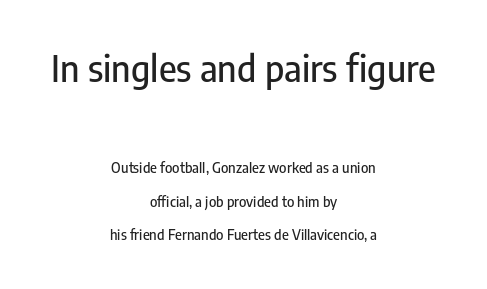
Q: Is the text italic (slanted)? A: No, it is upright.
Q: Is the typeface a serif or a sans-serif typeface? A: Sans-serif.
Q: Is the text underlined? A: No.
Q: How is the paragraph aligned? A: Centered.
Q: Is the spacing between letters normal or unusually wide? A: Normal.
Q: Is the spacing between lines tight, normal or loose? A: Loose.
Q: Which block of text is set in a larger size, the first (top) or the second (bottom)? A: The first (top) one.
Q: Width (condensed, normal, or wide)? A: Condensed.
Q: Stroke contrast? A: Low.
Q: x-height? A: Medium.
Q: Monospaced? A: No.
